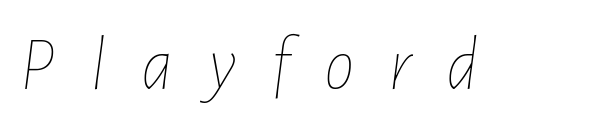
{"italic": "yes", "lean": "right", "slant_degrees": 7, "bold": "no", "weight": "thin", "width": "condensed", "stroke_contrast": "low", "x_height": "medium", "monospaced": "no", "underline": "no", "letter_spacing": "wide", "letter_spacing_em": 0.44, "glyph_px": 77}
